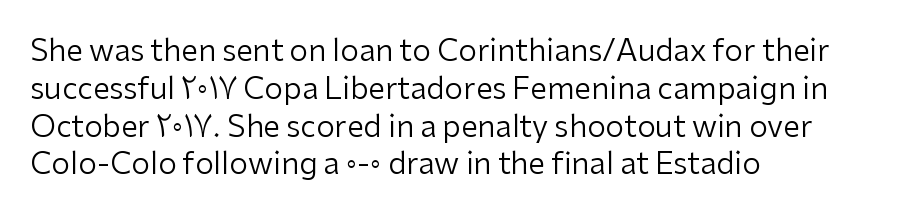
The image shows 30 px regular-weight sans-serif type, upright; set left-aligned, normal line spacing (1.26x), normal letter spacing, not underlined; low stroke contrast and a medium x-height.
